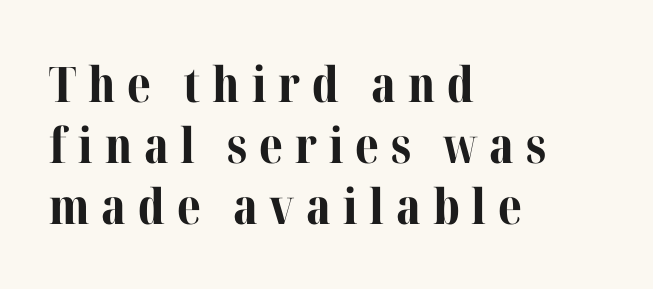
The image shows 49 px bold serif type, upright; set left-aligned, normal line spacing (1.25x), unusually wide letter spacing (+0.24 em), not underlined; medium stroke contrast and a medium x-height.
